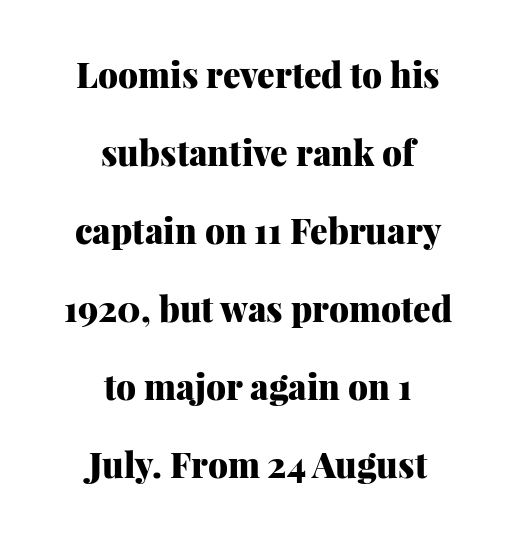
Q: Is the text bold? A: Yes.
Q: Is the text italic (slanted)? A: No, it is upright.
Q: Is the typeface a serif or a sans-serif typeface? A: Serif.
Q: Is the text underlined? A: No.
Q: How is the paragraph aligned? A: Centered.
Q: Is the spacing between letters normal or unusually wide? A: Normal.
Q: Is the spacing between lines tight, normal or loose? A: Loose.
Q: Width (condensed, normal, or wide)? A: Normal.
Q: Stroke contrast? A: Medium.
Q: x-height? A: Medium.
Q: Monospaced? A: No.
